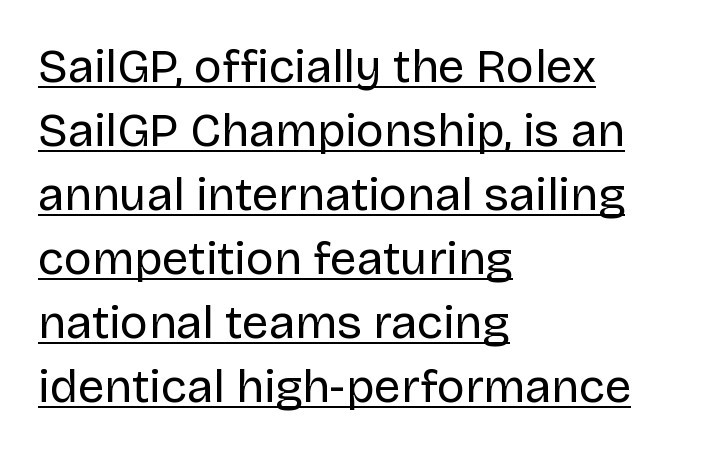
No chunkiness to these letters — they're not bold. This sample has the flowing, uneven cadence of proportional lettering. Honestly, the row spacing looks completely unremarkable. The letters stand upright; this is a roman face. Nothing sits at the stroke ends, so this counts as sans-serif. Is the letter spacing exaggerated? No — it looks like the ordinary default.
